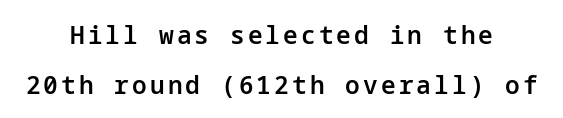
Centered paragraph, ragged on both sides. This rendering features lettering with no underline. Quick note: interline space is abundant. Look at the stroke-to-counter ratio: somewhat heavy, a semibold.
